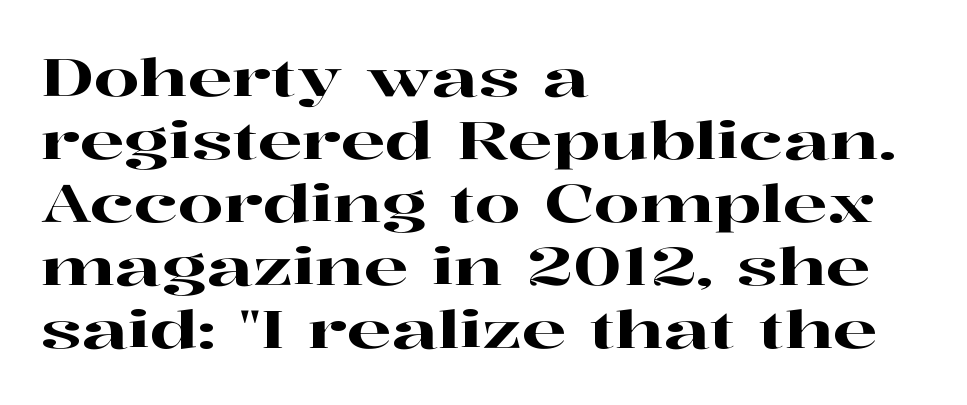
{"serif": "yes", "italic": "no", "width": "wide", "stroke_contrast": "high", "x_height": "medium", "monospaced": "no", "underline": "no", "align": "left", "line_spacing_ratio": 1.21, "letter_spacing": "normal", "letter_spacing_em": 0.0, "glyph_px": 52}
